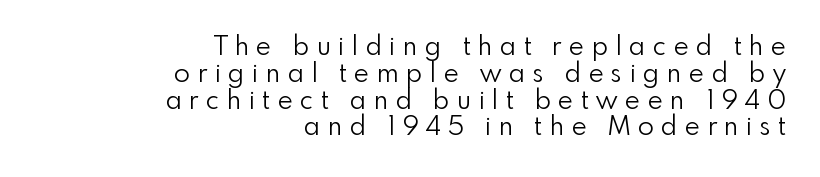
Q: Is the text bold? A: No.
Q: Is the text italic (slanted)? A: No, it is upright.
Q: Is the text underlined? A: No.
Q: How is the paragraph aligned? A: Right-aligned.
Q: Is the spacing between letters normal or unusually wide? A: Unusually wide.
Q: Is the spacing between lines tight, normal or loose? A: Tight.
